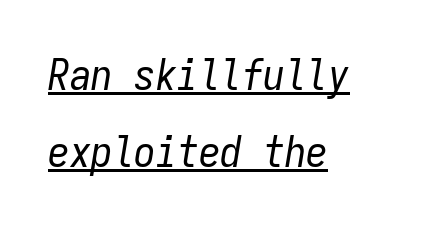
{"italic": "yes", "lean": "right", "slant_degrees": 9, "bold": "no", "weight": "regular", "width": "condensed", "stroke_contrast": "low", "x_height": "medium", "monospaced": "yes", "underline": "yes", "align": "left", "line_spacing_ratio": 1.78, "letter_spacing": "normal", "letter_spacing_em": 0.0, "glyph_px": 43}
